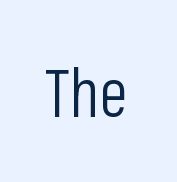
The image shows 67 px light, condensed sans-serif type, upright; set normal letter spacing, not underlined; low stroke contrast and a medium x-height.
